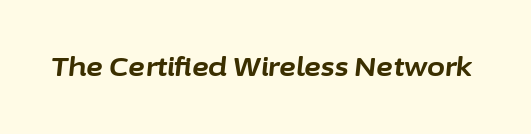
Plain, unruled lines of type. The type is set solid horizontally, with unmodified tracking. Heft: maximum for text — a bold. The passage shown leans; its letterforms are oblique.
